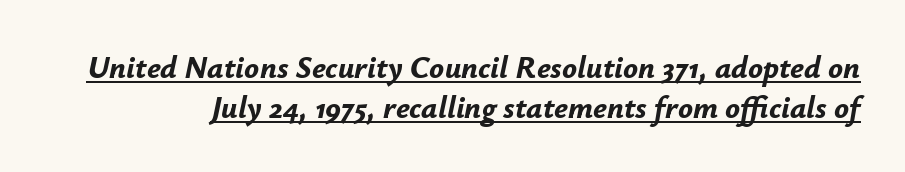
The image shows 31 px bold type, italic (leaning right); set normal line spacing (1.28x), normal letter spacing, underlined; low stroke contrast and a small x-height.
